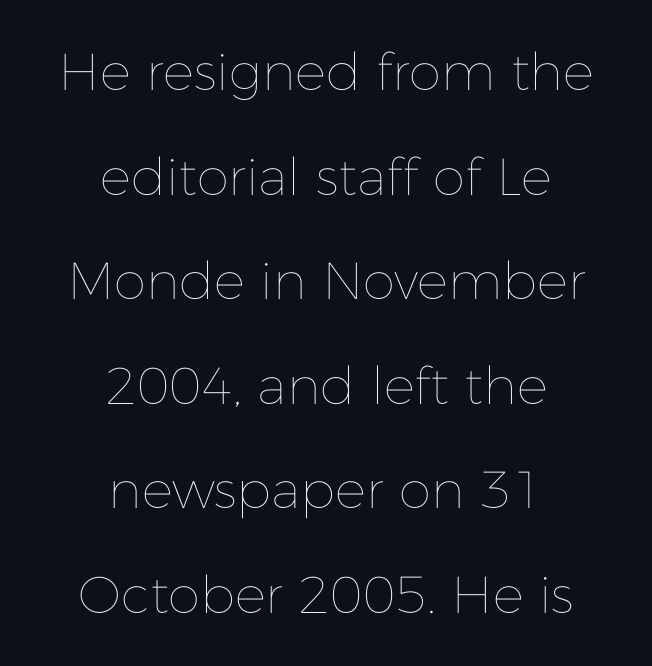
{"italic": "no", "bold": "no", "weight": "thin", "width": "normal", "stroke_contrast": "low", "x_height": "medium", "monospaced": "no", "underline": "no", "align": "center", "line_spacing": "loose", "line_spacing_ratio": 2.01, "letter_spacing": "normal", "letter_spacing_em": 0.0, "glyph_px": 52}
